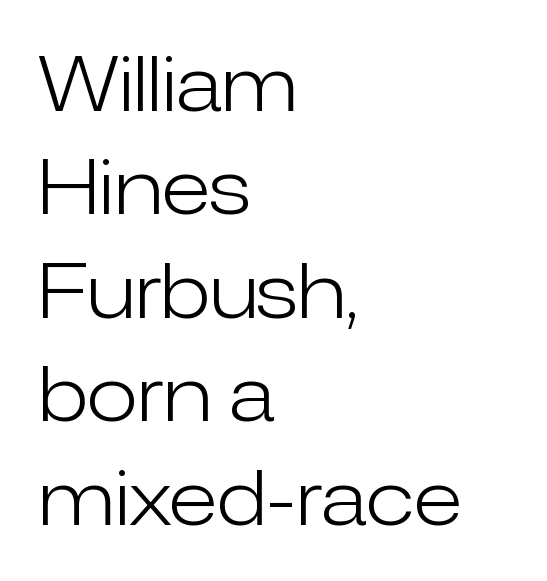
The image shows 75 px light sans-serif type, upright; set left-aligned, normal line spacing (1.38x), normal letter spacing, not underlined; low stroke contrast and a medium x-height.
